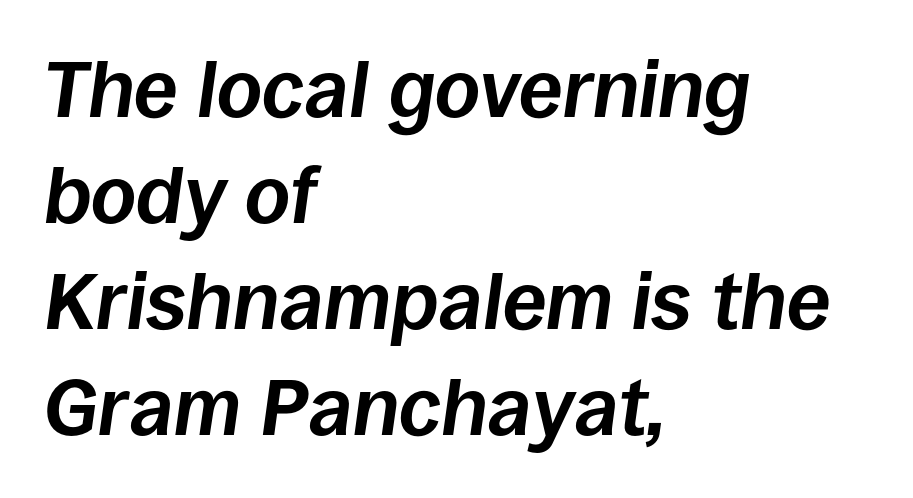
Q: Is the text bold? A: Yes.
Q: Is the text italic (slanted)? A: Yes, it leans right by about 8 degrees.
Q: Is the text underlined? A: No.
Q: How is the paragraph aligned? A: Left-aligned.
Q: Is the spacing between letters normal or unusually wide? A: Normal.
Q: Is the spacing between lines tight, normal or loose? A: Normal.
Q: Width (condensed, normal, or wide)? A: Normal.
Q: Stroke contrast? A: Low.
Q: x-height? A: Large.
Q: Monospaced? A: No.
